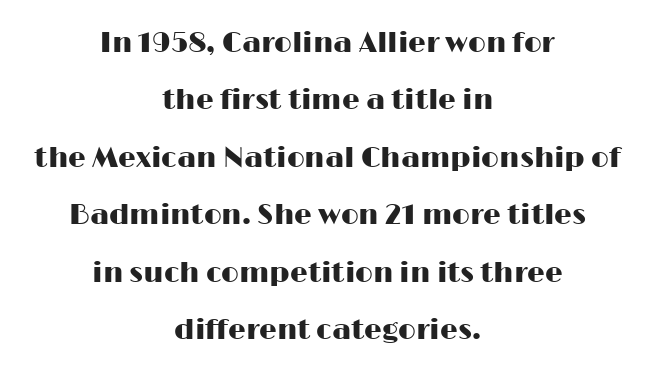
Q: Is the text italic (slanted)? A: No, it is upright.
Q: Is the typeface a serif or a sans-serif typeface? A: Sans-serif.
Q: Is the text underlined? A: No.
Q: How is the paragraph aligned? A: Centered.
Q: Is the spacing between letters normal or unusually wide? A: Normal.
Q: Is the spacing between lines tight, normal or loose? A: Loose.
Q: Width (condensed, normal, or wide)? A: Wide.
Q: Stroke contrast? A: High.
Q: x-height? A: Medium.
Q: Monospaced? A: No.
